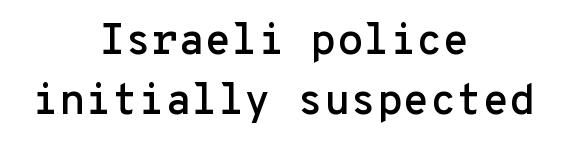
{"serif": "no", "italic": "no", "width": "normal", "stroke_contrast": "low", "x_height": "medium", "monospaced": "yes", "underline": "no", "align": "center", "line_spacing": "normal", "line_spacing_ratio": 1.4, "letter_spacing": "normal", "letter_spacing_em": 0.0, "glyph_px": 43}
